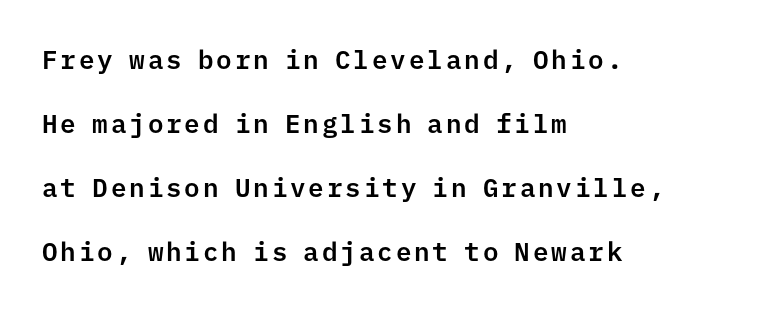
{"italic": "no", "underline": "no", "align": "left", "line_spacing": "loose", "line_spacing_ratio": 2.46, "glyph_px": 26}
